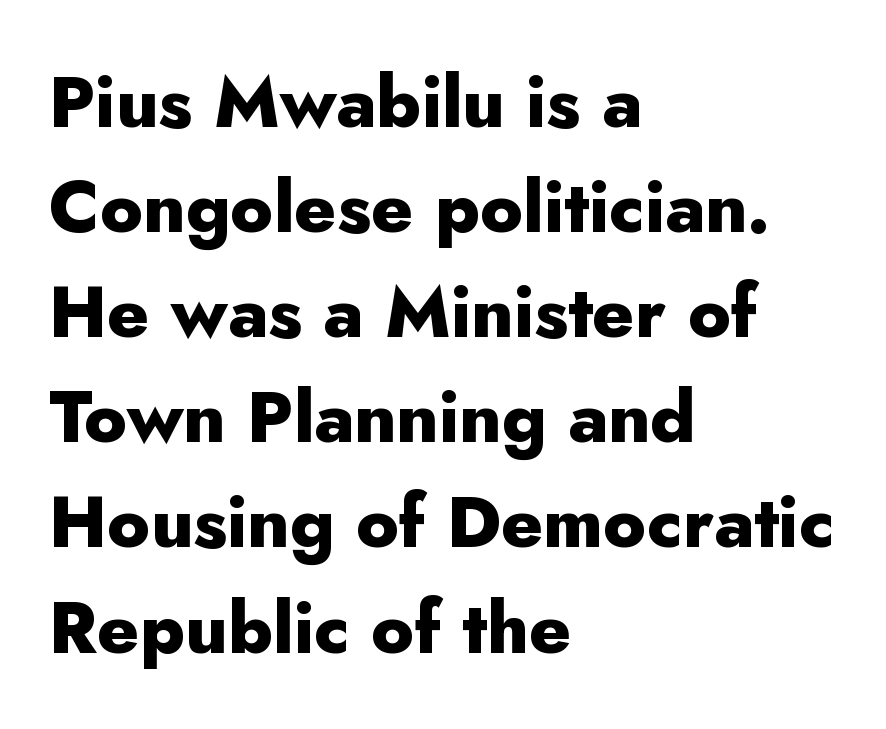
Q: Is the text bold? A: Yes.
Q: Is the text italic (slanted)? A: No, it is upright.
Q: Is the typeface a serif or a sans-serif typeface? A: Sans-serif.
Q: Is the text underlined? A: No.
Q: How is the paragraph aligned? A: Left-aligned.
Q: Is the spacing between letters normal or unusually wide? A: Normal.
Q: Is the spacing between lines tight, normal or loose? A: Normal.
Q: Width (condensed, normal, or wide)? A: Normal.
Q: Stroke contrast? A: Low.
Q: x-height? A: Small.
Q: Monospaced? A: No.
